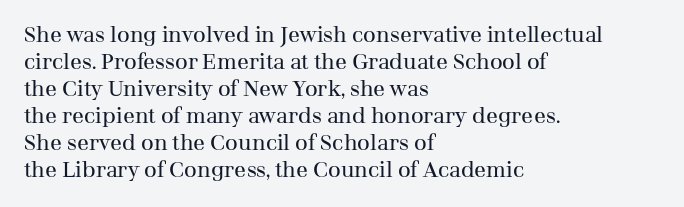
Q: Is the text bold? A: No.
Q: Is the text italic (slanted)? A: No, it is upright.
Q: Is the text underlined? A: No.
Q: How is the paragraph aligned? A: Left-aligned.
Q: Is the spacing between letters normal or unusually wide? A: Normal.
